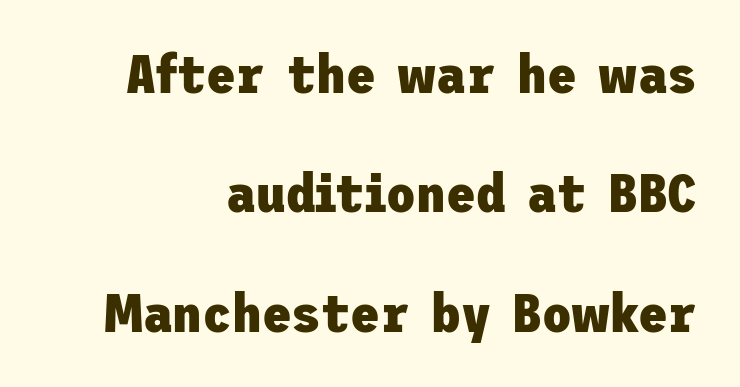
The image shows 54 px heavy sans-serif type, upright; set right-aligned, loose line spacing (2.21x), normal letter spacing, not underlined; low stroke contrast and a medium x-height.
